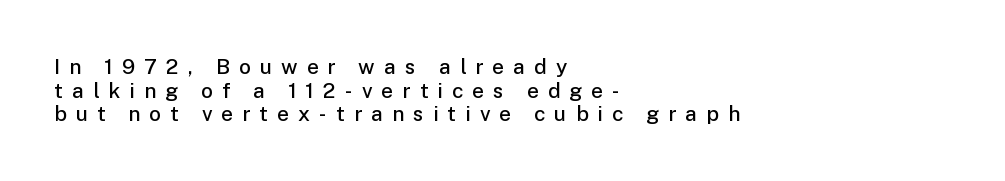
Q: Is the text bold? A: Semi-bold.
Q: Is the text italic (slanted)? A: No, it is upright.
Q: Is the text underlined? A: No.
Q: How is the paragraph aligned? A: Left-aligned.
Q: Is the spacing between letters normal or unusually wide? A: Unusually wide.
Q: Is the spacing between lines tight, normal or loose? A: Tight.
